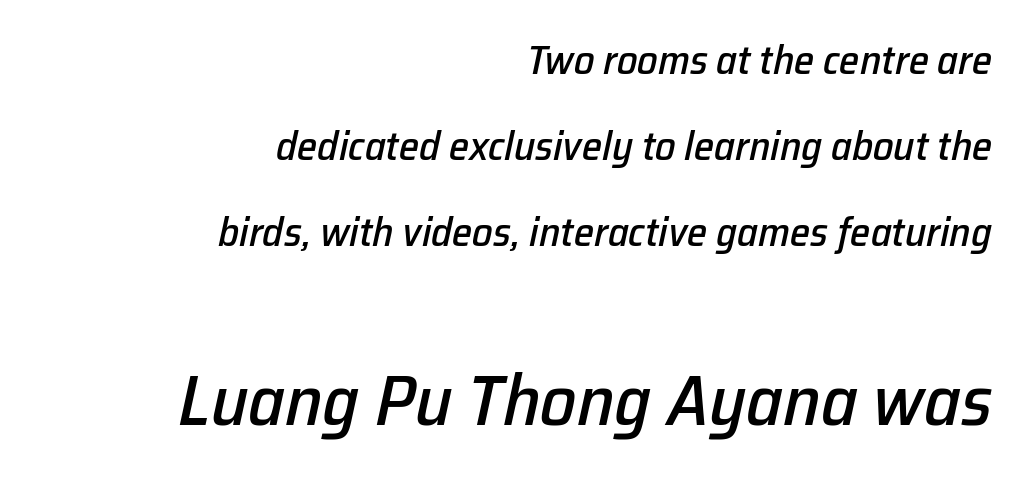
The image shows 72 px text type, italic (leaning right); set right-aligned, loose line spacing (2.1x), normal letter spacing, not underlined; the second (bottom) block is 1.76x larger; low stroke contrast and a medium x-height.
